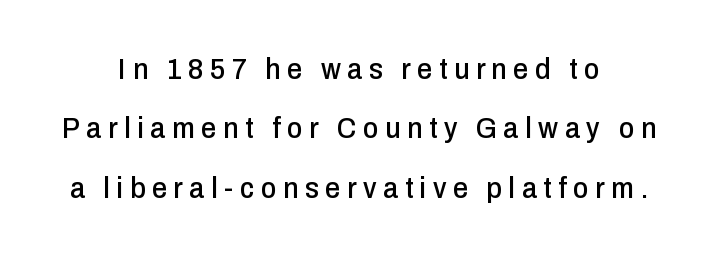
Here the designer chose a conventional face with non-uniform glyph widths. Typeset on center — no edge is straight. The text was rendered using a sans face with plain stroke endings. Notice the wide empty band between every row — that's loose leading.
